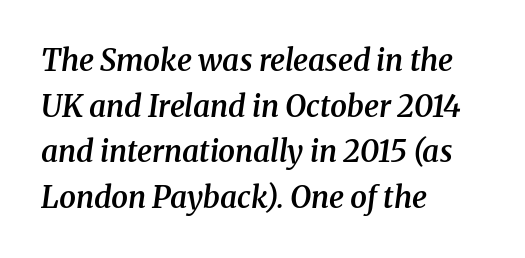
This rendering uses left alignment, leaving the right contour irregular. Decoration check: the copy has no underline. The horizontal fit of the characters is conventional and even. Look at the stroke-to-counter ratio: somewhat heavy, a semibold. Honestly, the row spacing looks completely unremarkable.
